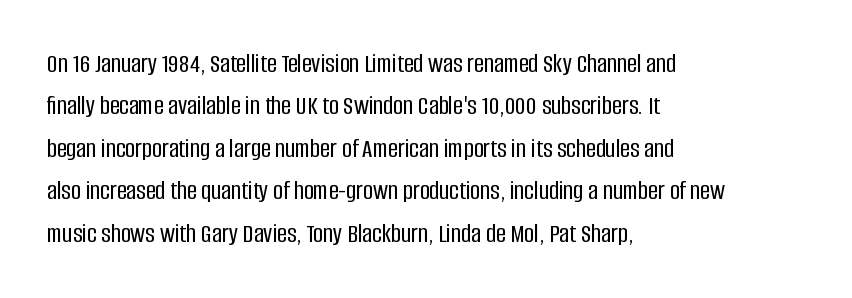
The image shows 27 px text type, upright; set left-aligned, normal line spacing (1.57x), normal letter spacing, not underlined.
